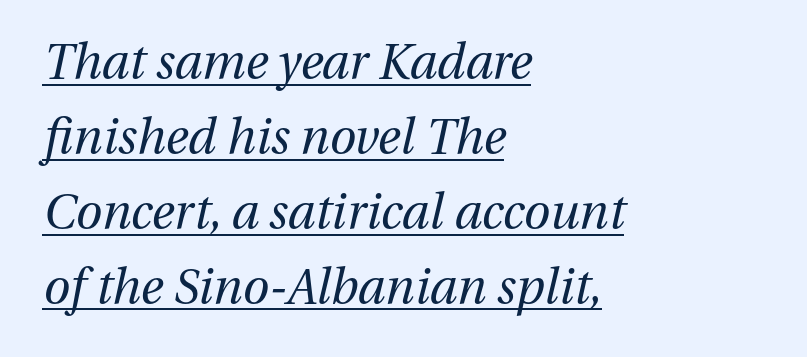
{"italic": "yes", "lean": "right", "slant_degrees": 13, "bold": "no", "weight": "regular", "width": "normal", "stroke_contrast": "medium", "x_height": "medium", "monospaced": "no", "underline": "yes", "align": "left", "line_spacing": "normal", "line_spacing_ratio": 1.56, "letter_spacing": "normal", "letter_spacing_em": 0.0, "glyph_px": 48}
